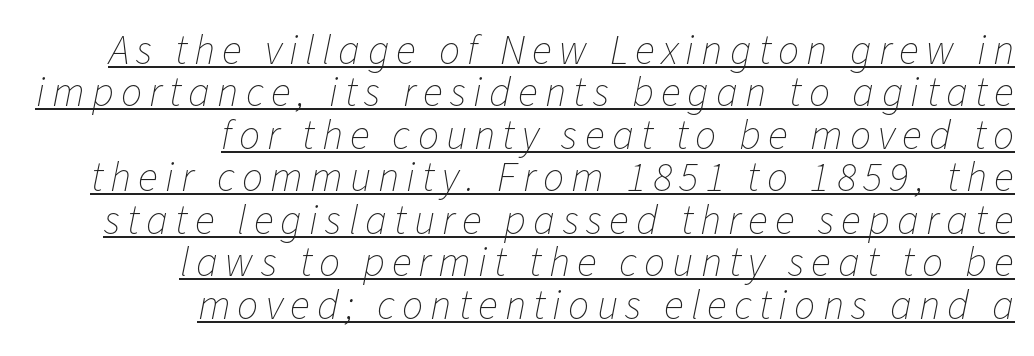
If you drew a line through each stem, it would be angled. This reads as an unemphasized weight, regular at the heaviest. Notice how descenders almost collide with the ascenders below — that's tight leading. A student would call this right alignment; a typographer would say flush right, rag left.
